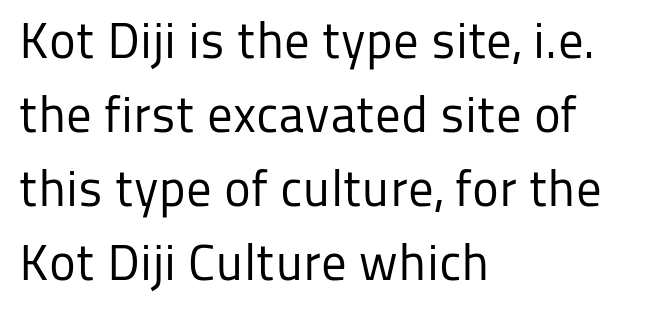
{"serif": "no", "italic": "no", "bold": "no", "weight": "regular", "width": "normal", "stroke_contrast": "low", "x_height": "medium", "monospaced": "no", "underline": "no", "align": "left", "line_spacing": "normal", "line_spacing_ratio": 1.45, "letter_spacing": "normal", "letter_spacing_em": 0.0, "glyph_px": 51}
